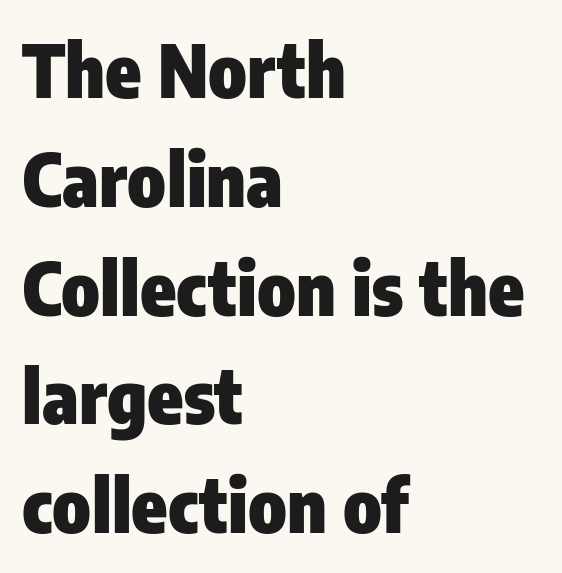
{"serif": "no", "italic": "no", "bold": "yes", "weight": "heavy", "width": "condensed", "stroke_contrast": "low", "x_height": "medium", "monospaced": "no", "underline": "no", "align": "left", "line_spacing": "normal", "line_spacing_ratio": 1.49, "letter_spacing": "normal", "letter_spacing_em": 0.0, "glyph_px": 73}
